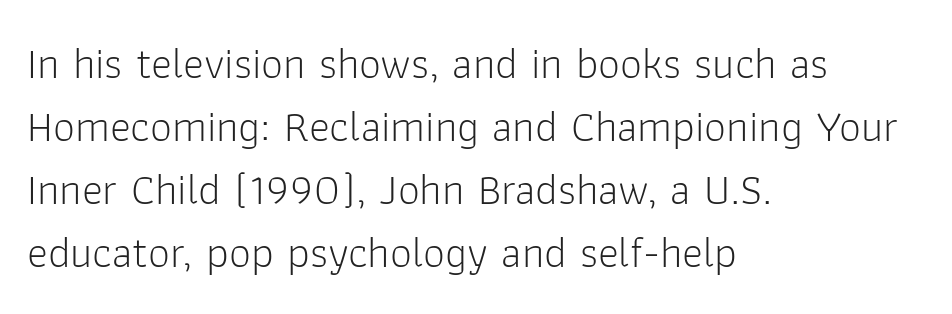
The letters advance in unequal steps, a hallmark of proportional type. The zone under the glyphs is completely vacant. The space between consecutive lines is moderate. The letters sit at their default tracking, neither squeezed nor spread. One-word summary of the alignment: left.
